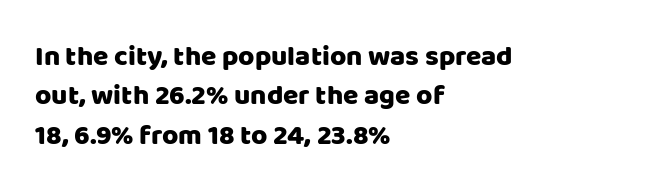
Characters follow at the spacing the type designer built in. Honestly, there is no underline to notice here at all. These lines are composed in type without serifs. You could not count columns in this text — the font is proportionally spaced. This sample uses an upright cut, with every glyph sitting square on the baseline.
